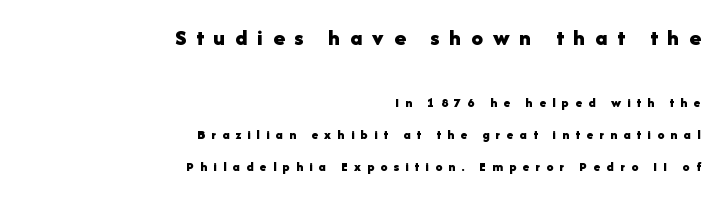
Q: Is the text bold? A: Yes.
Q: Is the text italic (slanted)? A: No, it is upright.
Q: Is the text underlined? A: No.
Q: How is the paragraph aligned? A: Right-aligned.
Q: Is the spacing between letters normal or unusually wide? A: Unusually wide.
Q: Is the spacing between lines tight, normal or loose? A: Loose.
Q: Which block of text is set in a larger size, the first (top) or the second (bottom)? A: The first (top) one.
